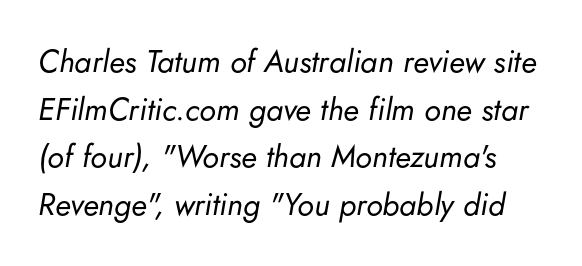
Slanted lettering throughout. The face used here is proportionally spaced, like ordinary book or web type. Line spacing here is normal. Weight: in the light-to-regular range.
